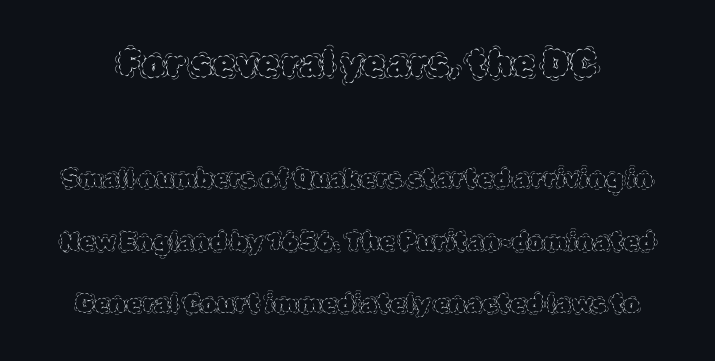
Here the glyphs are tracked normally, forming tight word shapes. Is this a fixed-width face? No — the glyphs have proportional, varying widths. Rendered with straight, roman letterforms. Top chunk: large. Bottom chunk: small. Horizontal bands of white between lines are thick stripes.
